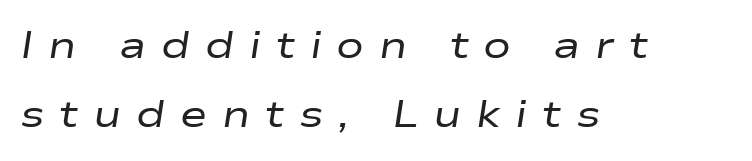
{"italic": "yes", "lean": "right", "slant_degrees": 9, "bold": "no", "weight": "regular", "width": "wide", "stroke_contrast": "low", "x_height": "medium", "monospaced": "no", "underline": "no", "align": "left", "line_spacing_ratio": 1.86, "letter_spacing": "wide", "letter_spacing_em": 0.4, "glyph_px": 37}
